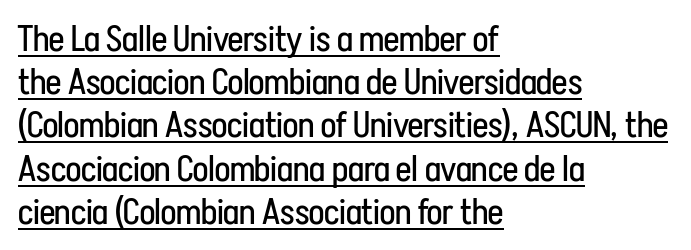
{"serif": "no", "italic": "no", "bold": "no", "weight": "regular", "width": "condensed", "stroke_contrast": "low", "x_height": "medium", "monospaced": "no", "underline": "yes", "align": "left", "line_spacing_ratio": 1.2, "letter_spacing": "normal", "letter_spacing_em": 0.0, "glyph_px": 36}
